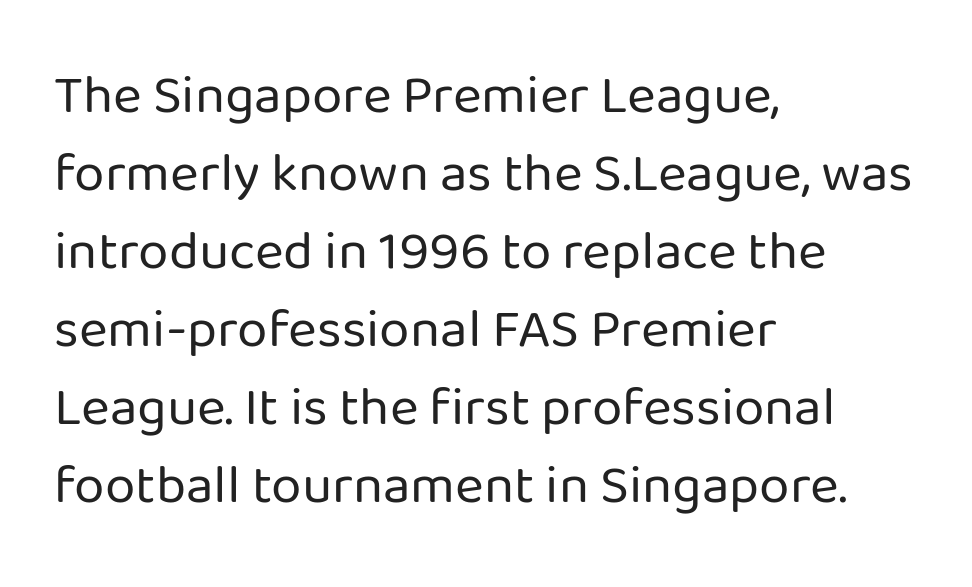
The image shows 55 px regular-weight sans-serif type, upright; set left-aligned, normal line spacing (1.42x), normal letter spacing, not underlined; low stroke contrast and a medium x-height.
